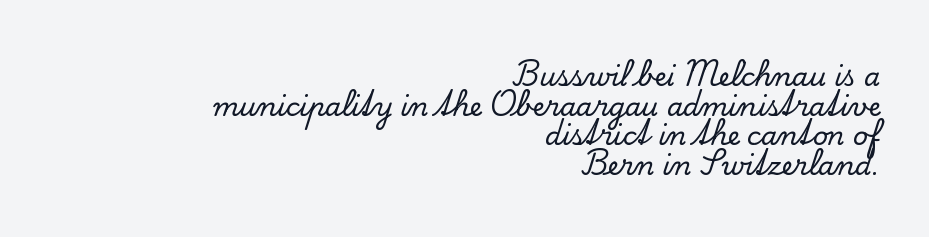
Q: Is the text italic (slanted)? A: Yes.
Q: Is the text underlined? A: No.
Q: How is the paragraph aligned? A: Right-aligned.
Q: Is the spacing between letters normal or unusually wide? A: Normal.
Q: Is the spacing between lines tight, normal or loose? A: Tight.
